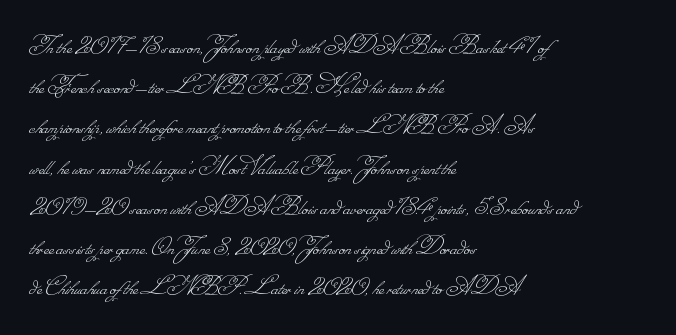
The image shows 27 px text type; set left-aligned, normal line spacing (1.49x), normal letter spacing, not underlined.
